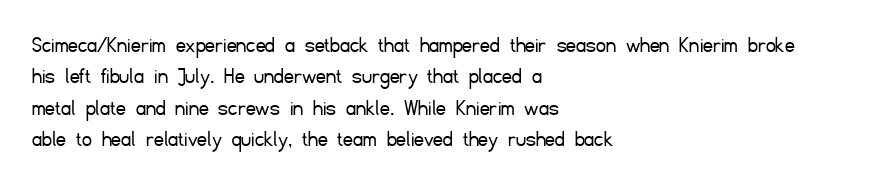
The image shows 24 px text type, upright; set left-aligned, normal line spacing (1.31x), normal letter spacing, not underlined.
